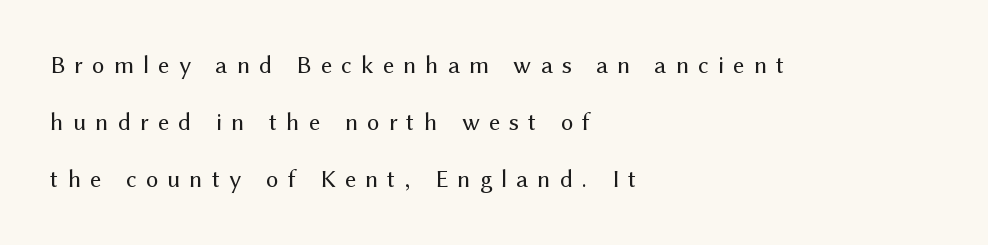
The image shows 25 px text type, upright; set left-aligned, loose line spacing (2.29x), unusually wide letter spacing (+0.36 em), not underlined.
